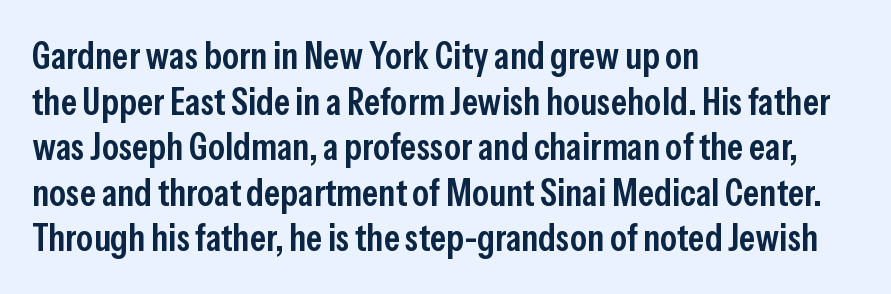
The image shows 38 px semibold, condensed sans-serif type, upright; set left-aligned, line spacing 1.2x, normal letter spacing, not underlined; low stroke contrast and a medium x-height.
